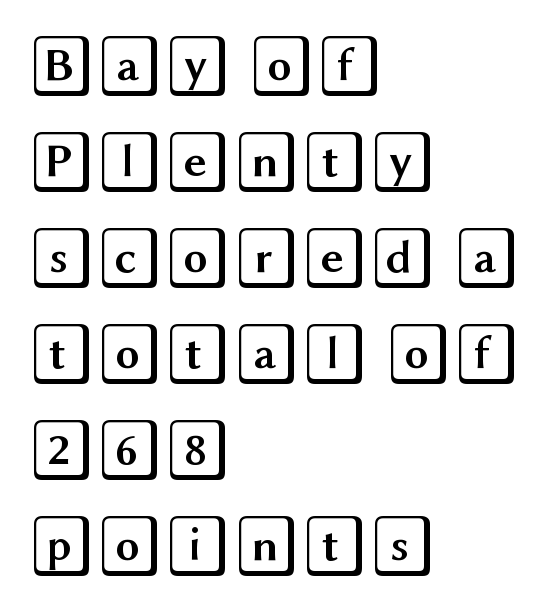
The image shows 62 px wide type, upright; set left-aligned, normal line spacing (1.55x), normal letter spacing, not underlined; a large x-height.
